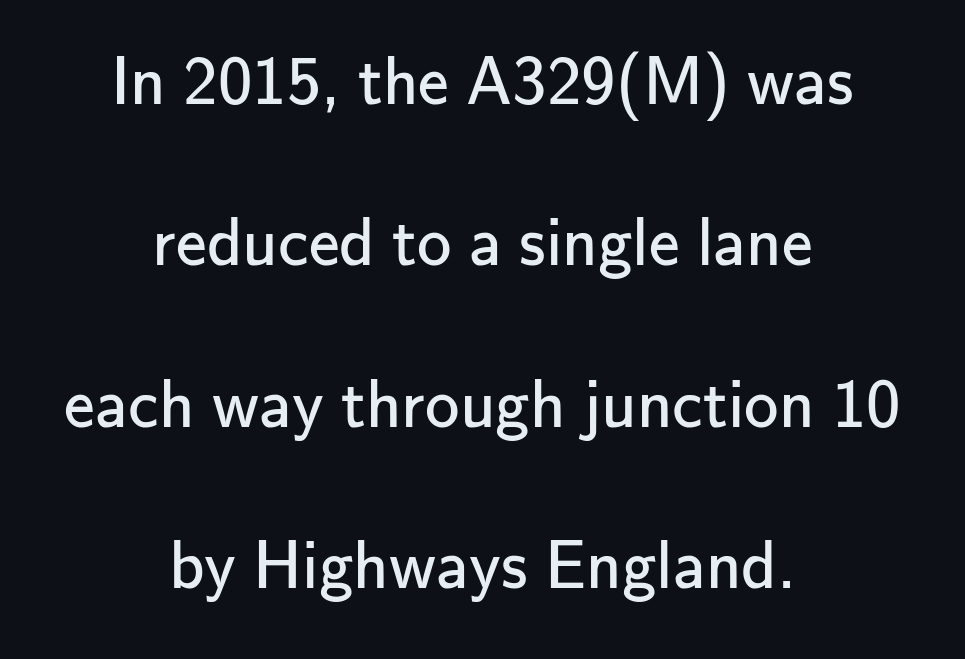
The image shows 69 px regular-weight sans-serif type, upright; set centered, loose line spacing (2.34x), normal letter spacing, not underlined; low stroke contrast and a small x-height.
